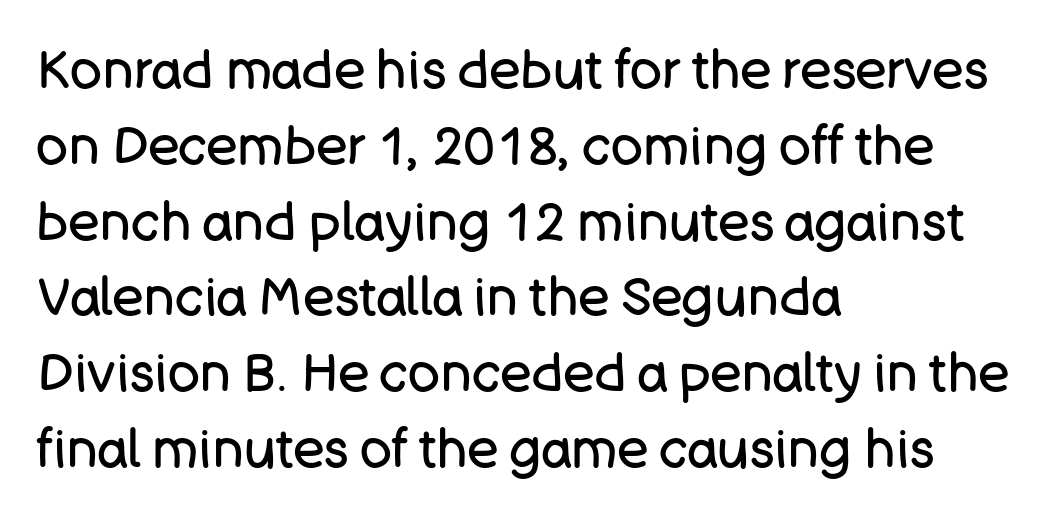
{"serif": "no", "italic": "no", "bold": "no", "weight": "regular", "width": "normal", "stroke_contrast": "low", "x_height": "large", "monospaced": "no", "underline": "no", "align": "left", "line_spacing": "normal", "line_spacing_ratio": 1.43, "letter_spacing": "normal", "letter_spacing_em": 0.0, "glyph_px": 53}
